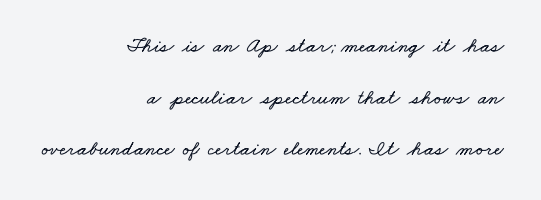
Q: Is the text underlined? A: No.
Q: How is the paragraph aligned? A: Right-aligned.
Q: Is the spacing between letters normal or unusually wide? A: Normal.
Q: Is the spacing between lines tight, normal or loose? A: Loose.
